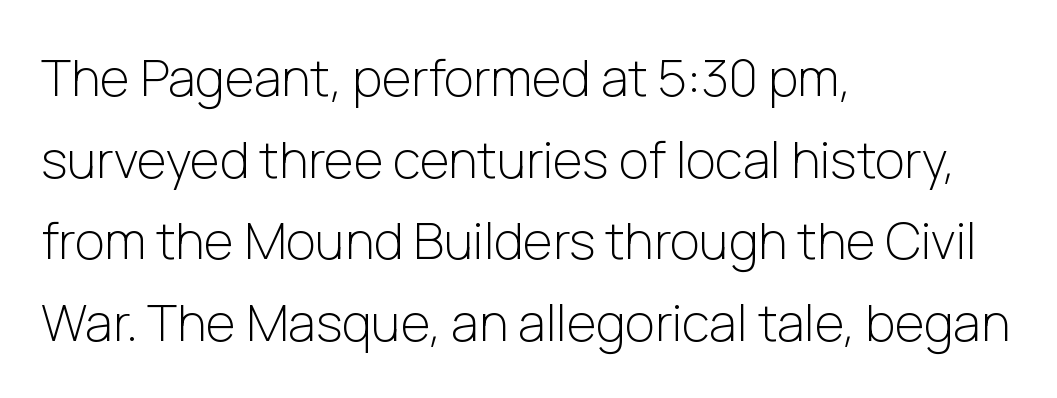
Q: Is the text bold? A: No.
Q: Is the text italic (slanted)? A: No, it is upright.
Q: Is the typeface a serif or a sans-serif typeface? A: Sans-serif.
Q: Is the text underlined? A: No.
Q: How is the paragraph aligned? A: Left-aligned.
Q: Is the spacing between letters normal or unusually wide? A: Normal.
Q: Is the spacing between lines tight, normal or loose? A: Normal.
Q: Width (condensed, normal, or wide)? A: Normal.
Q: Stroke contrast? A: Low.
Q: x-height? A: Medium.
Q: Monospaced? A: No.
